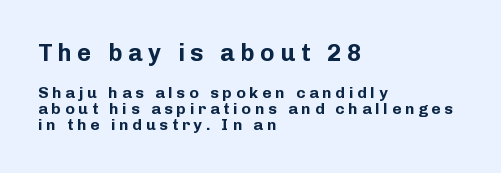
Q: Is the text bold? A: Yes.
Q: Is the text italic (slanted)? A: No, it is upright.
Q: Is the text underlined? A: No.
Q: How is the paragraph aligned? A: Left-aligned.
Q: Is the spacing between letters normal or unusually wide? A: Unusually wide.
Q: Is the spacing between lines tight, normal or loose? A: Tight.
Q: Which block of text is set in a larger size, the first (top) or the second (bottom)? A: The first (top) one.
